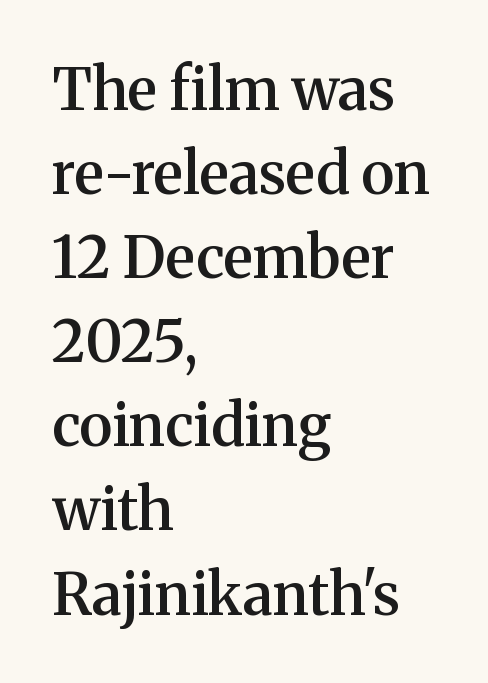
Q: Is the text bold? A: Semi-bold.
Q: Is the text italic (slanted)? A: No, it is upright.
Q: Is the typeface a serif or a sans-serif typeface? A: Serif.
Q: Is the text underlined? A: No.
Q: How is the paragraph aligned? A: Left-aligned.
Q: Is the spacing between letters normal or unusually wide? A: Normal.
Q: Is the spacing between lines tight, normal or loose? A: Normal.
Q: Width (condensed, normal, or wide)? A: Normal.
Q: Stroke contrast? A: Medium.
Q: x-height? A: Medium.
Q: Monospaced? A: No.
